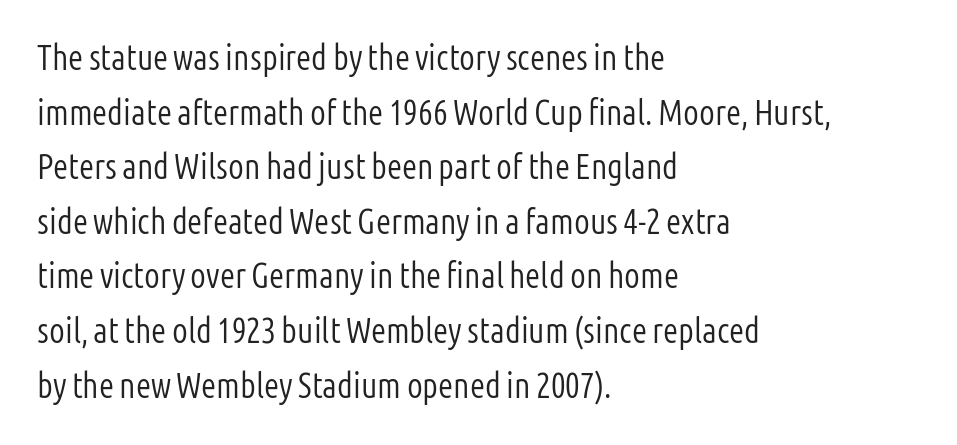
The string is rendered with underlining switched off. The lines are quadded left. The rendering keeps characters at their native spacing. Every stem runs plumb, perpendicular to the baseline. Stem width sits at or under what a default text font uses.
